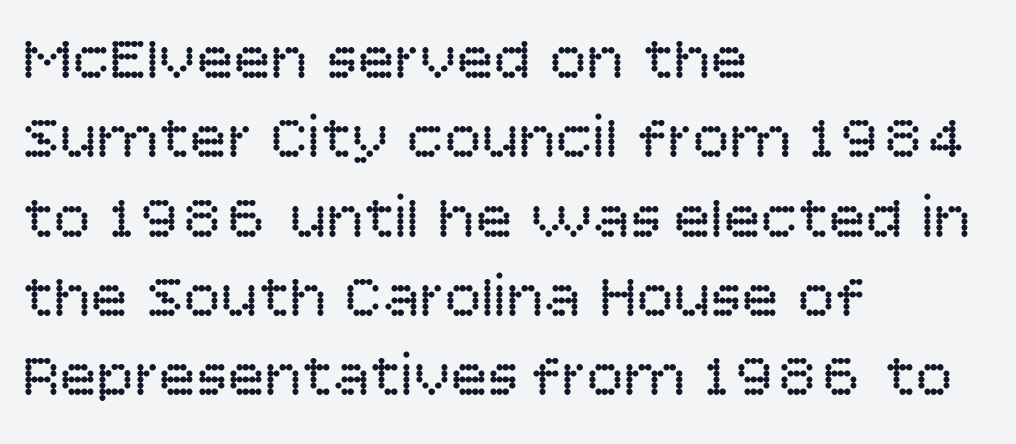
The letterforms sit shoulder to shoulder at normal distance. Nope, no serifs anywhere on these letters. Varying glyph widths throughout — classic text-font behaviour. Summary of vertical rhythm: regular, with standard interline spacing.
